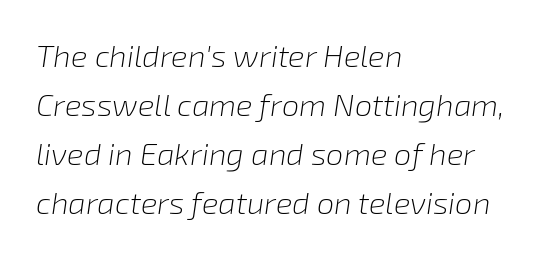
Left-aligned paragraph, ragged on the right. Varying glyph widths throughout — classic text-font behaviour. Quick note: italic. The face looks like a standard text weight, possibly lighter. Look at the tracking — it's just the regular setting, nothing added. Beneath every word, the page is bare.
